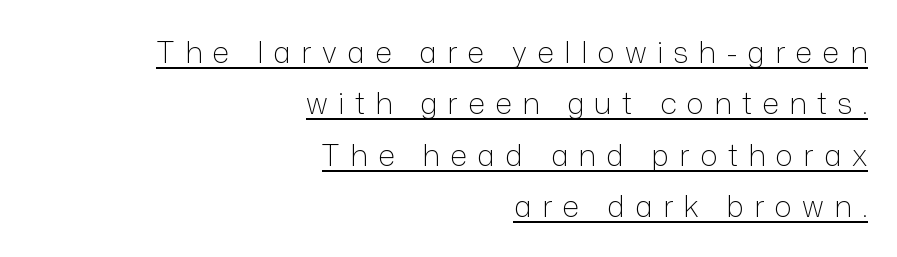
Q: Is the text bold? A: No.
Q: Is the text italic (slanted)? A: No, it is upright.
Q: Is the typeface a serif or a sans-serif typeface? A: Sans-serif.
Q: Is the text underlined? A: Yes.
Q: How is the paragraph aligned? A: Right-aligned.
Q: Is the spacing between letters normal or unusually wide? A: Unusually wide.
Q: Width (condensed, normal, or wide)? A: Normal.
Q: Stroke contrast? A: Low.
Q: x-height? A: Medium.
Q: Monospaced? A: No.
